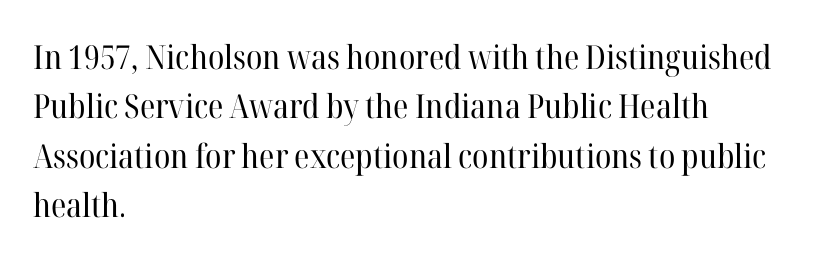
Q: Is the text bold? A: No.
Q: Is the text italic (slanted)? A: No, it is upright.
Q: Is the typeface a serif or a sans-serif typeface? A: Serif.
Q: Is the text underlined? A: No.
Q: How is the paragraph aligned? A: Left-aligned.
Q: Is the spacing between letters normal or unusually wide? A: Normal.
Q: Is the spacing between lines tight, normal or loose? A: Normal.
Q: Width (condensed, normal, or wide)? A: Normal.
Q: Stroke contrast? A: High.
Q: x-height? A: Medium.
Q: Monospaced? A: No.
